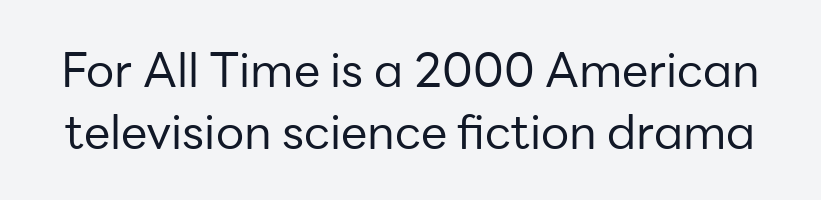
The image shows 47 px regular-weight sans-serif type, upright; set normal line spacing (1.32x), normal letter spacing, not underlined; low stroke contrast and a medium x-height.
